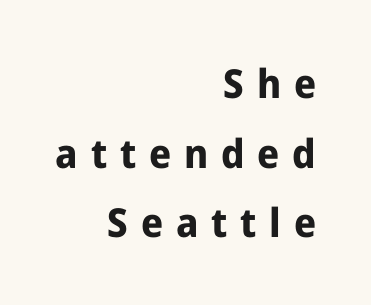
The image shows 40 px bold sans-serif type, upright; set right-aligned, line spacing 1.74x, unusually wide letter spacing (+0.32 em), not underlined; low stroke contrast and a medium x-height.
